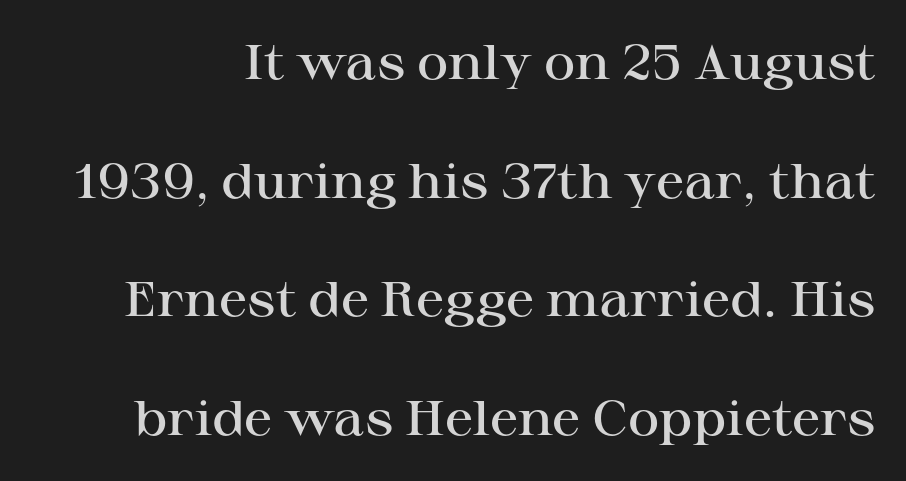
The image shows 48 px semibold, wide serif type, upright; set loose line spacing (2.47x), normal letter spacing, not underlined; high stroke contrast and a medium x-height.
